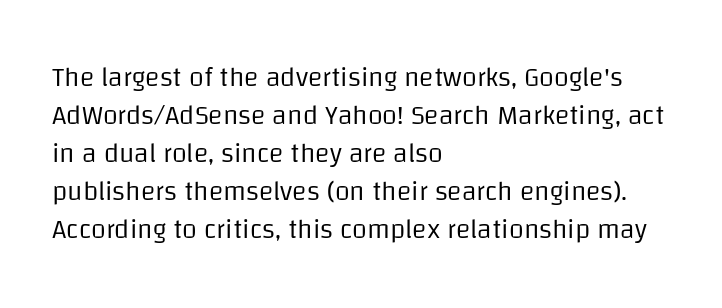
Q: Is the text bold? A: No.
Q: Is the text italic (slanted)? A: No, it is upright.
Q: Is the text underlined? A: No.
Q: How is the paragraph aligned? A: Left-aligned.
Q: Is the spacing between letters normal or unusually wide? A: Normal.
Q: Is the spacing between lines tight, normal or loose? A: Normal.
